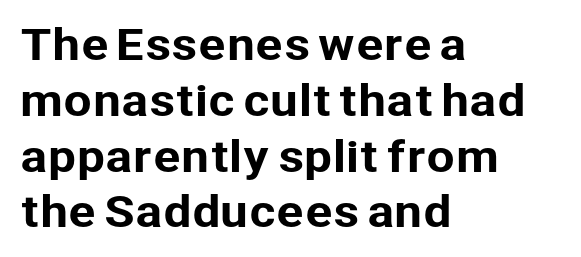
Q: Is the text italic (slanted)? A: No, it is upright.
Q: Is the typeface a serif or a sans-serif typeface? A: Sans-serif.
Q: Is the text underlined? A: No.
Q: How is the paragraph aligned? A: Left-aligned.
Q: Is the spacing between letters normal or unusually wide? A: Normal.
Q: Is the spacing between lines tight, normal or loose? A: Normal.
Q: Width (condensed, normal, or wide)? A: Normal.
Q: Stroke contrast? A: Low.
Q: x-height? A: Medium.
Q: Monospaced? A: No.
